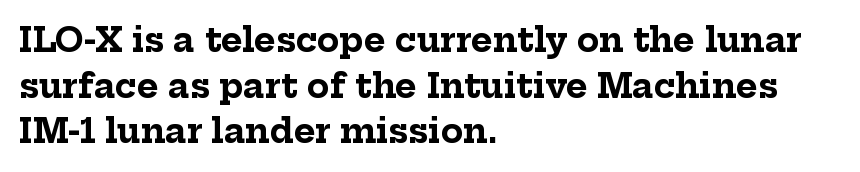
The image shows 33 px bold serif type, upright; set left-aligned, normal line spacing (1.38x), normal letter spacing, not underlined; low stroke contrast and a medium x-height.
